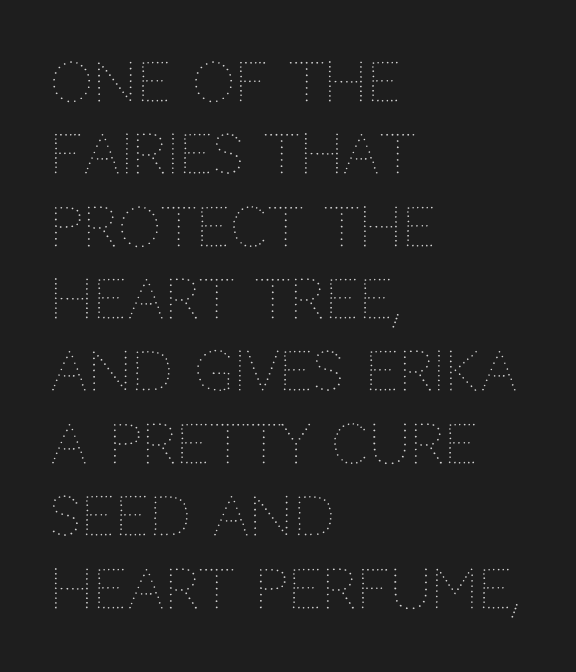
Q: Is the text bold? A: No.
Q: Is the text italic (slanted)? A: No, it is upright.
Q: Is the text underlined? A: No.
Q: How is the paragraph aligned? A: Left-aligned.
Q: Is the spacing between letters normal or unusually wide? A: Normal.
Q: Is the spacing between lines tight, normal or loose? A: Normal.
Q: Width (condensed, normal, or wide)? A: Normal.
Q: Stroke contrast? A: Medium.
Q: x-height? A: Large.
Q: Monospaced? A: No.
